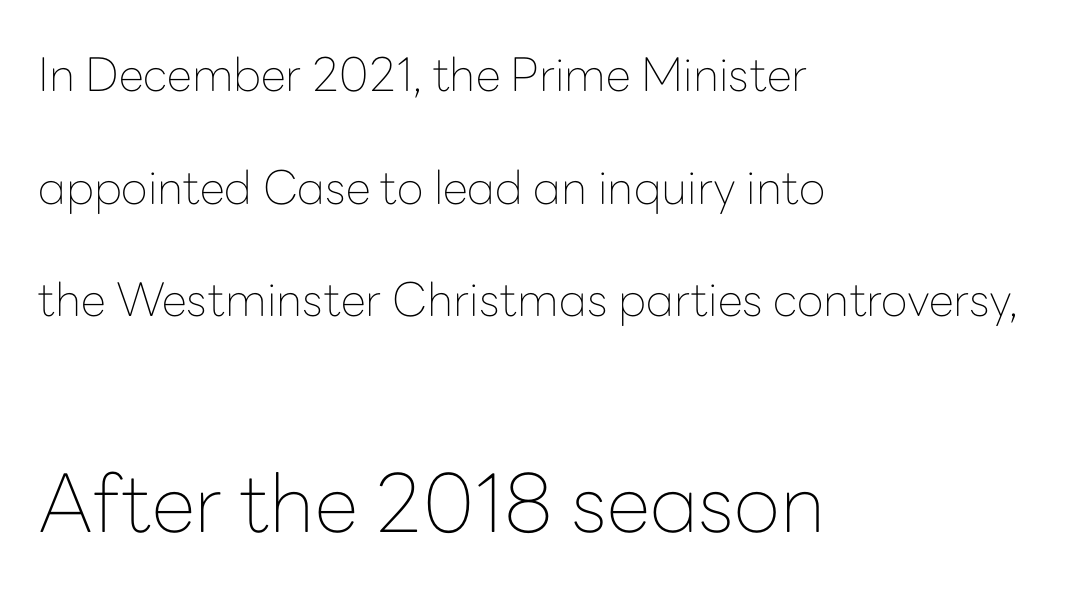
{"serif": "no", "italic": "no", "bold": "no", "weight": "thin", "width": "normal", "stroke_contrast": "low", "x_height": "medium", "monospaced": "no", "underline": "no", "align": "left", "line_spacing": "loose", "line_spacing_ratio": 2.45, "letter_spacing": "normal", "letter_spacing_em": 0.0, "larger_block": "second", "size_ratio": 1.74, "glyph_px": 80}
